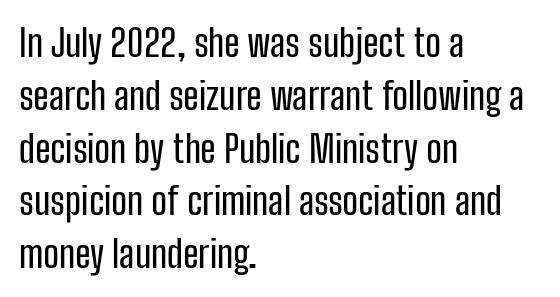
Q: Is the text italic (slanted)? A: No, it is upright.
Q: Is the typeface a serif or a sans-serif typeface? A: Sans-serif.
Q: Is the text underlined? A: No.
Q: How is the paragraph aligned? A: Left-aligned.
Q: Is the spacing between letters normal or unusually wide? A: Normal.
Q: Is the spacing between lines tight, normal or loose? A: Normal.
Q: Width (condensed, normal, or wide)? A: Condensed.
Q: Stroke contrast? A: Low.
Q: x-height? A: Medium.
Q: Monospaced? A: No.
